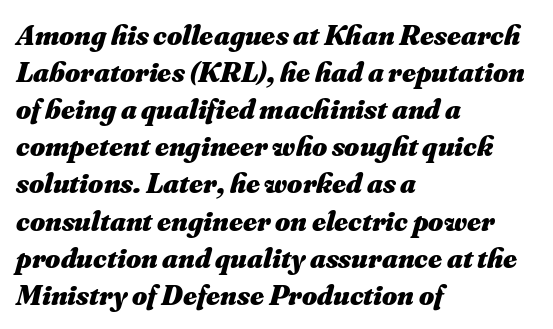
{"italic": "yes", "lean": "right", "slant_degrees": 16, "bold": "yes", "weight": "heavy", "width": "normal", "stroke_contrast": "medium", "x_height": "small", "monospaced": "no", "underline": "no", "align": "left", "line_spacing": "normal", "line_spacing_ratio": 1.28, "letter_spacing": "normal", "letter_spacing_em": 0.0, "glyph_px": 29}
